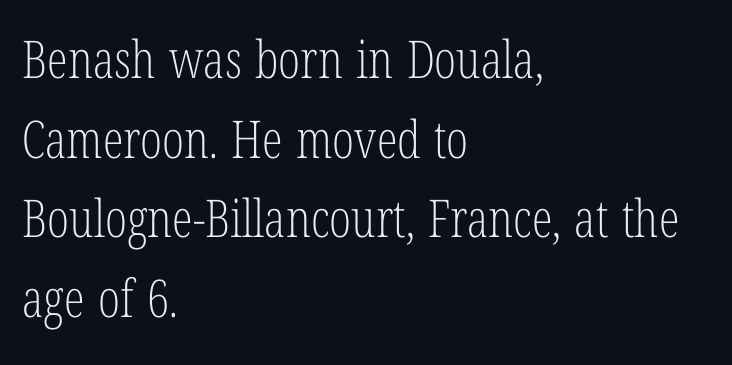
Q: Is the text bold? A: No.
Q: Is the text italic (slanted)? A: No, it is upright.
Q: Is the typeface a serif or a sans-serif typeface? A: Serif.
Q: Is the text underlined? A: No.
Q: How is the paragraph aligned? A: Left-aligned.
Q: Is the spacing between letters normal or unusually wide? A: Normal.
Q: Is the spacing between lines tight, normal or loose? A: Normal.
Q: Width (condensed, normal, or wide)? A: Condensed.
Q: Stroke contrast? A: Low.
Q: x-height? A: Medium.
Q: Monospaced? A: No.
